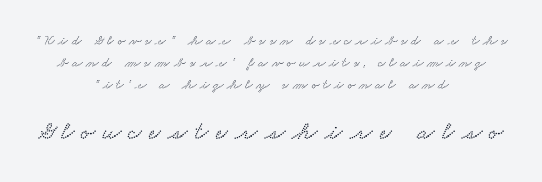
The image shows 26 px text type; set centered, normal line spacing (1.57x), unusually wide letter spacing (+0.28 em), not underlined; the second (bottom) block is 1.86x larger.
